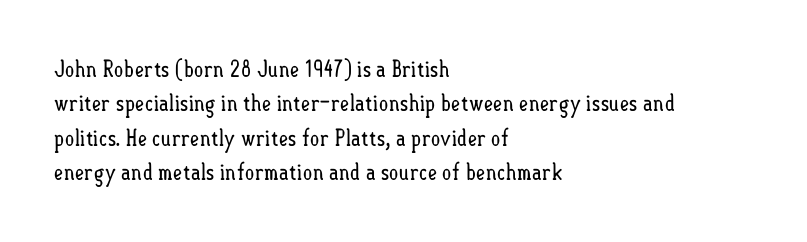
The vertical gap from one line to the next is medium. These lines were composed using upright roman letters. Horizontal alignment here is leftward, the default for most running prose. The gaps between neighbouring characters are ordinary and unremarkable. Weight: regular or lighter.
